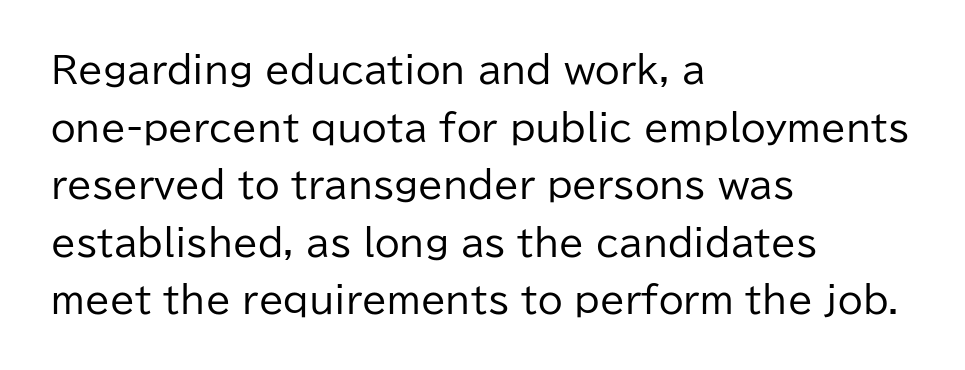
The image shows 36 px regular-weight sans-serif type, upright; set left-aligned, normal line spacing (1.6x), normal letter spacing, not underlined; low stroke contrast and a medium x-height.
